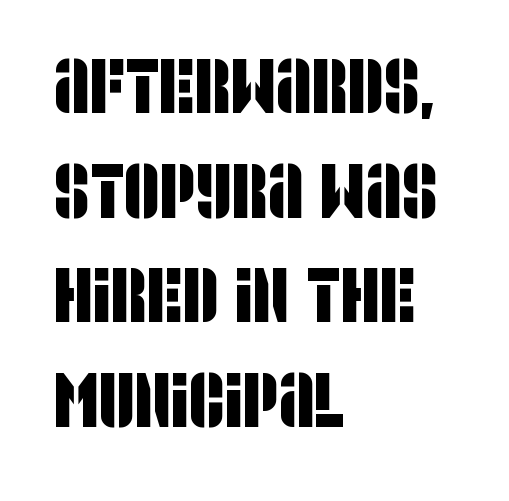
Q: Is the typeface a serif or a sans-serif typeface? A: Sans-serif.
Q: Is the text underlined? A: No.
Q: How is the paragraph aligned? A: Left-aligned.
Q: Is the spacing between letters normal or unusually wide? A: Normal.
Q: Is the spacing between lines tight, normal or loose? A: Normal.
Q: Width (condensed, normal, or wide)? A: Condensed.
Q: Stroke contrast? A: Low.
Q: x-height? A: Large.
Q: Monospaced? A: No.
